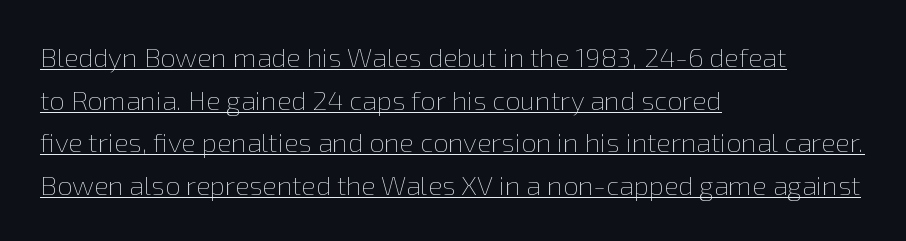
Q: Is the text bold? A: No.
Q: Is the text italic (slanted)? A: No, it is upright.
Q: Is the text underlined? A: Yes.
Q: How is the paragraph aligned? A: Left-aligned.
Q: Is the spacing between letters normal or unusually wide? A: Normal.
Q: Is the spacing between lines tight, normal or loose? A: Normal.
